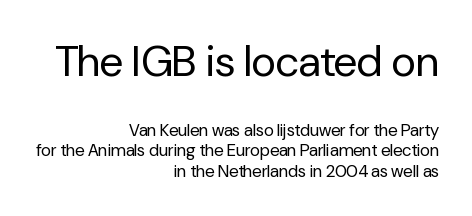
Note: no serifs on the glyphs. Honestly, the letter spacing is just normal — you wouldn't notice it. Rule under the text: the space is simply empty. The weight tops out at a normal text grade. Which of the two is more prominent by size? The first, at the top.
